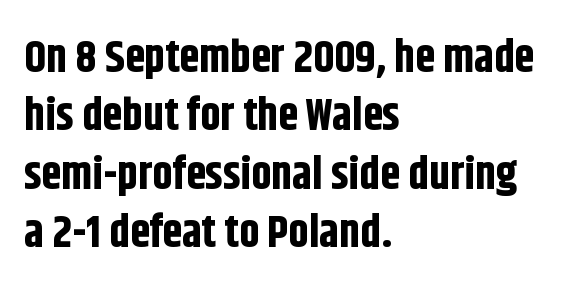
Q: Is the text bold? A: Yes.
Q: Is the text italic (slanted)? A: No, it is upright.
Q: Is the typeface a serif or a sans-serif typeface? A: Sans-serif.
Q: Is the text underlined? A: No.
Q: How is the paragraph aligned? A: Left-aligned.
Q: Is the spacing between letters normal or unusually wide? A: Normal.
Q: Is the spacing between lines tight, normal or loose? A: Normal.
Q: Width (condensed, normal, or wide)? A: Condensed.
Q: Stroke contrast? A: Low.
Q: x-height? A: Large.
Q: Monospaced? A: No.
